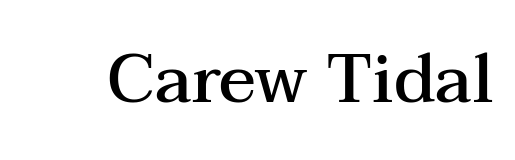
The image shows 69 px semibold, wide serif type, upright; set normal letter spacing, not underlined; medium stroke contrast and a medium x-height.
